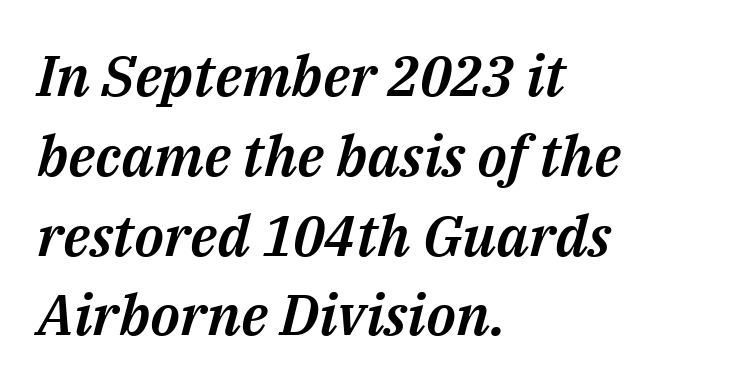
The space between consecutive lines is moderate. No word sits above an underline. The rendering uses natural spacing where letterforms have individual widths. Typeset ragged right — the left edge is the straight one.
